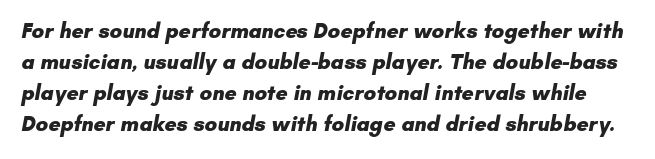
Honestly, the letter spacing is just normal — you wouldn't notice it. Its strokes are broad and dark, the hallmark of bold type. The vertical gap from one line to the next is medium. Beneath every word, the page is bare.
